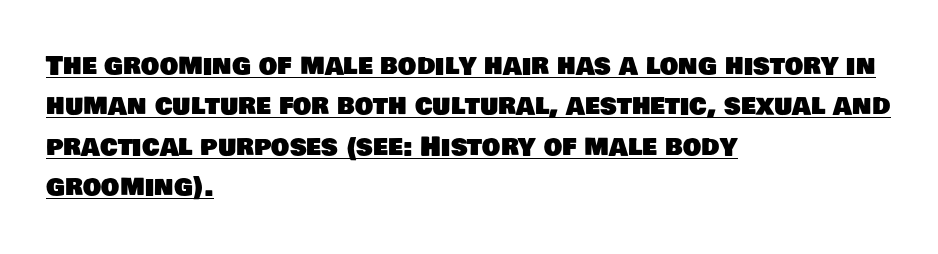
Q: Is the text underlined? A: Yes.
Q: How is the paragraph aligned? A: Left-aligned.
Q: Is the spacing between letters normal or unusually wide? A: Normal.
Q: Is the spacing between lines tight, normal or loose? A: Normal.
